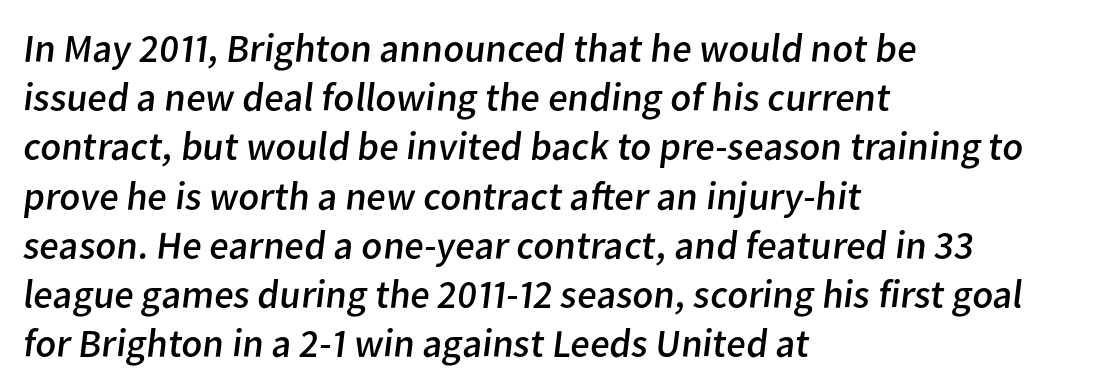
The type family on display is of the sans-serif kind. Quick note: underline off. The gaps between neighbouring characters are ordinary and unremarkable. The weight tops out at a normal text grade. Teacher's note: observe the even left margin — that is flush-left alignment.
